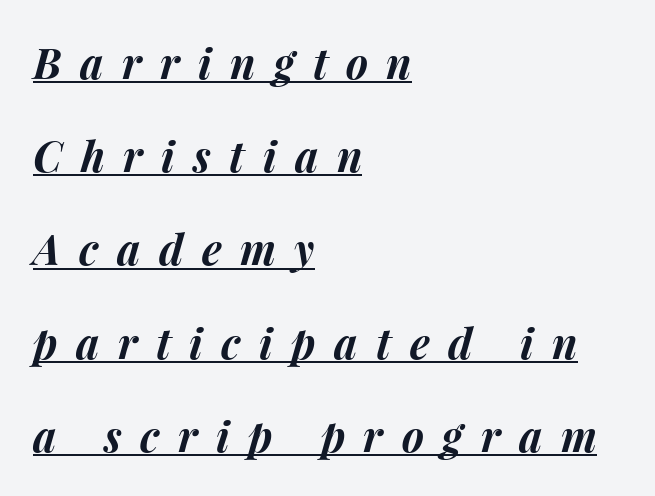
{"italic": "yes", "lean": "right", "slant_degrees": 15, "bold": "yes", "weight": "bold", "width": "normal", "stroke_contrast": "medium", "x_height": "medium", "monospaced": "no", "underline": "yes", "align": "left", "line_spacing": "loose", "line_spacing_ratio": 2.22, "letter_spacing": "wide", "letter_spacing_em": 0.44, "glyph_px": 42}
